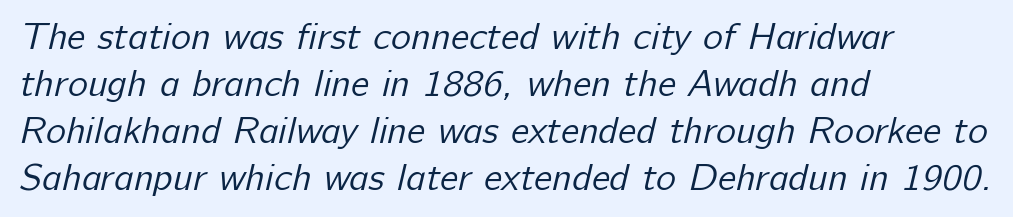
{"serif": "no", "bold": "no", "weight": "regular", "width": "normal", "stroke_contrast": "low", "x_height": "medium", "monospaced": "no", "underline": "no", "align": "left", "line_spacing_ratio": 1.24, "letter_spacing": "normal", "letter_spacing_em": 0.0, "glyph_px": 38}
